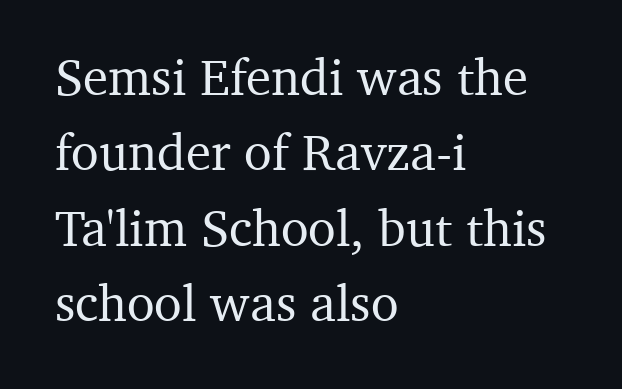
Anything drawn beneath the words? Only blank space. Evenly set lines give the paragraph a standard silhouette. Look at the tracking — it's just the regular setting, nothing added. Think of a printed novel: that variable character pitch is what you see here.
